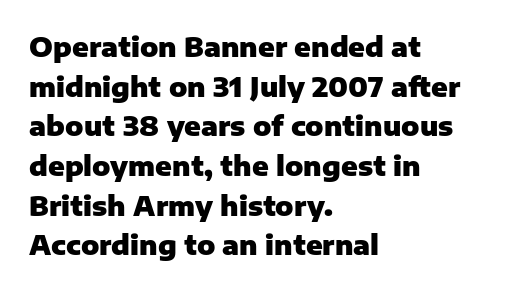
{"italic": "no", "bold": "yes", "underline": "no", "align": "left", "line_spacing": "normal", "line_spacing_ratio": 1.47, "letter_spacing": "normal", "letter_spacing_em": 0.0, "glyph_px": 27}
